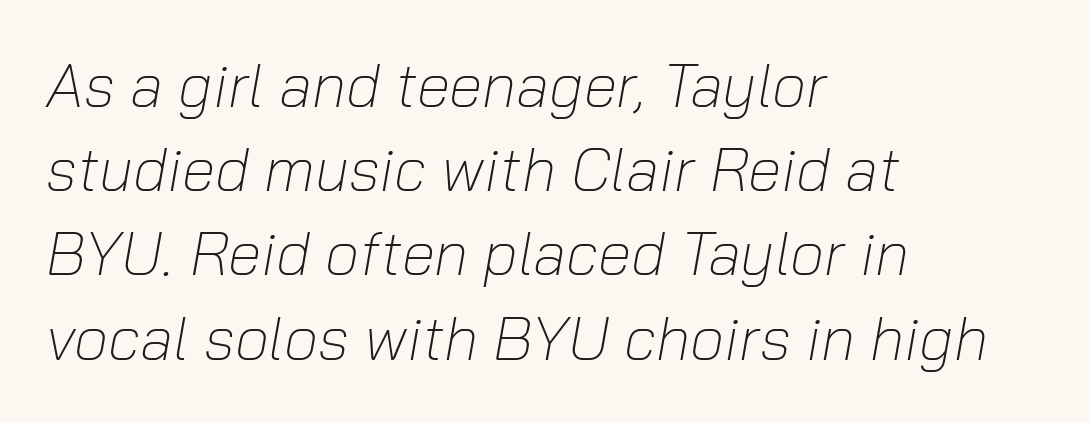
The image shows 61 px light type, italic (leaning right); set left-aligned, normal line spacing (1.38x), normal letter spacing, not underlined; low stroke contrast and a medium x-height.
